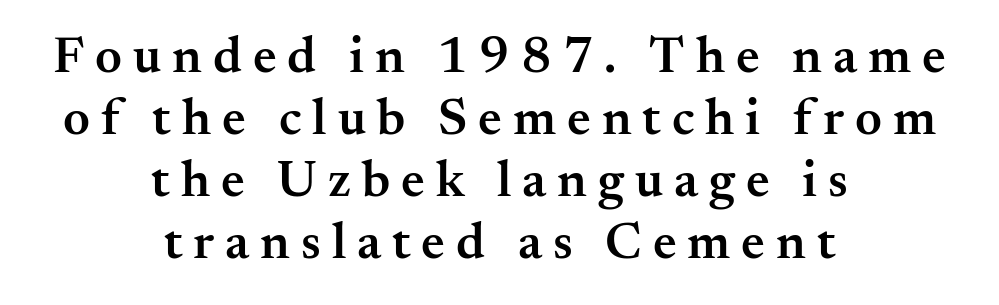
The image shows 52 px semibold serif type, upright; set centered, line spacing 1.19x, unusually wide letter spacing (+0.21 em), not underlined; medium stroke contrast and a small x-height.
